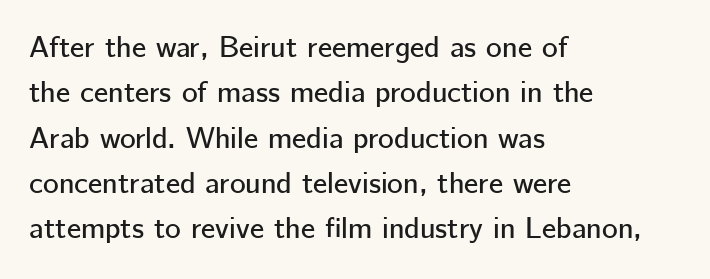
Rows of type keep a routine distance in the vertical direction. The letters stand straight up with perfectly vertical stems. The passage is arranged the way most books set body copy — flush left. A typesetter would call this proportional, since set widths differ per character. A typesetter would call this zero additional tracking.
